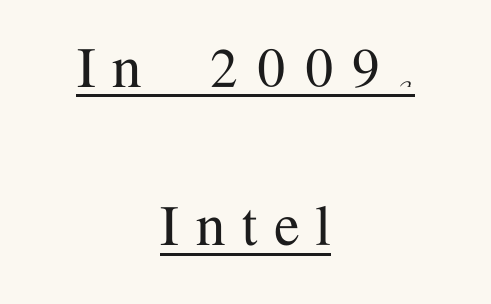
Q: Is the text italic (slanted)? A: No, it is upright.
Q: Is the typeface a serif or a sans-serif typeface? A: Serif.
Q: Is the text underlined? A: Yes.
Q: How is the paragraph aligned? A: Centered.
Q: Is the spacing between letters normal or unusually wide? A: Unusually wide.
Q: Is the spacing between lines tight, normal or loose? A: Loose.
Q: Width (condensed, normal, or wide)? A: Normal.
Q: Stroke contrast? A: Medium.
Q: x-height? A: Medium.
Q: Monospaced? A: No.
